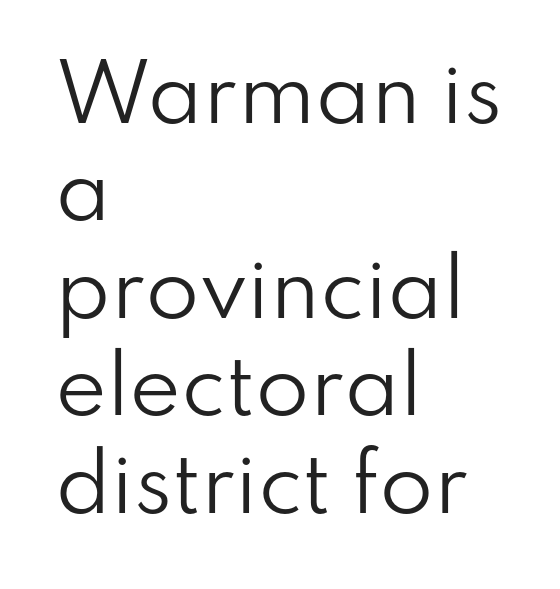
The image shows 78 px regular-weight sans-serif type, upright; set left-aligned, normal line spacing (1.25x), normal letter spacing, not underlined; low stroke contrast and a small x-height.
